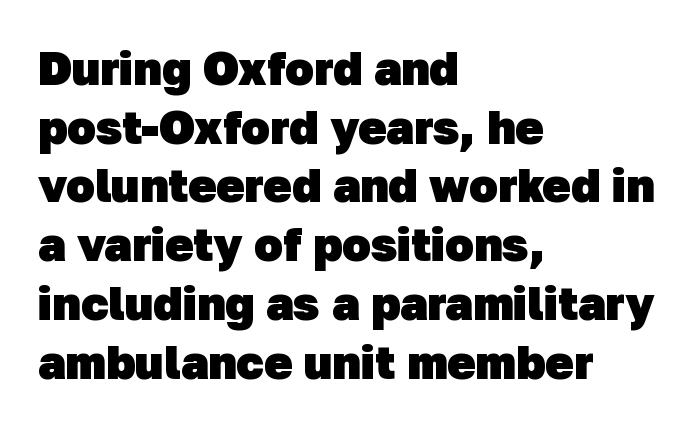
The image shows 47 px heavy sans-serif type; set left-aligned, normal line spacing (1.25x), normal letter spacing, not underlined; low stroke contrast and a medium x-height.
